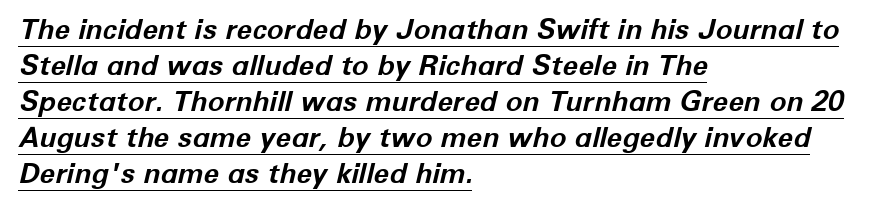
Q: Is the text bold? A: Yes.
Q: Is the text italic (slanted)? A: Yes, it leans right by about 12 degrees.
Q: Is the text underlined? A: Yes.
Q: How is the paragraph aligned? A: Left-aligned.
Q: Is the spacing between letters normal or unusually wide? A: Normal.
Q: Is the spacing between lines tight, normal or loose? A: Normal.
Q: Width (condensed, normal, or wide)? A: Normal.
Q: Stroke contrast? A: Low.
Q: x-height? A: Medium.
Q: Monospaced? A: No.
